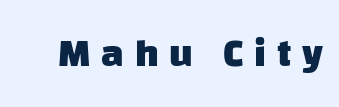
{"serif": "no", "bold": "yes", "weight": "heavy", "width": "normal", "stroke_contrast": "low", "x_height": "large", "monospaced": "no", "underline": "no", "letter_spacing": "wide", "letter_spacing_em": 0.27, "glyph_px": 40}
